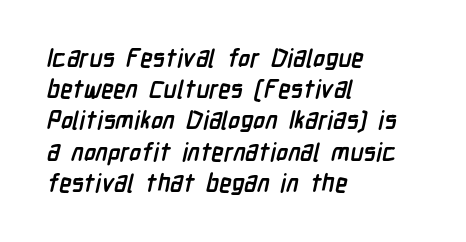
Q: Is the text bold? A: Yes.
Q: Is the text underlined? A: No.
Q: How is the paragraph aligned? A: Left-aligned.
Q: Is the spacing between letters normal or unusually wide? A: Normal.
Q: Is the spacing between lines tight, normal or loose? A: Normal.
